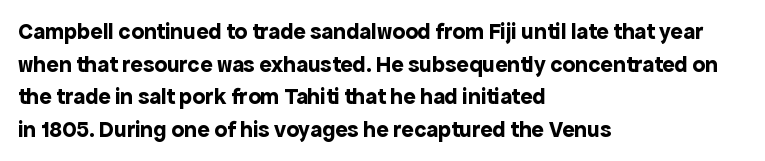
{"italic": "no", "bold": "yes", "underline": "no", "align": "left", "line_spacing": "normal", "line_spacing_ratio": 1.42, "letter_spacing": "normal", "letter_spacing_em": 0.0, "glyph_px": 23}
